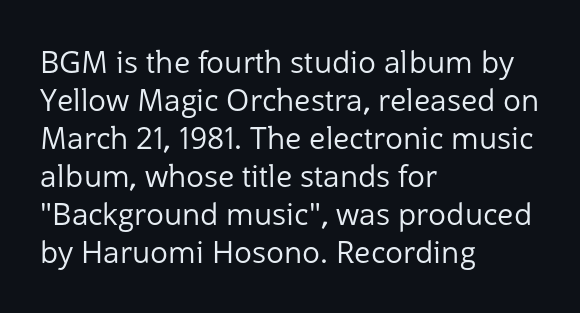
The image shows 30 px regular-weight sans-serif type, upright; set left-aligned, normal line spacing (1.27x), normal letter spacing, not underlined; low stroke contrast and a medium x-height.
